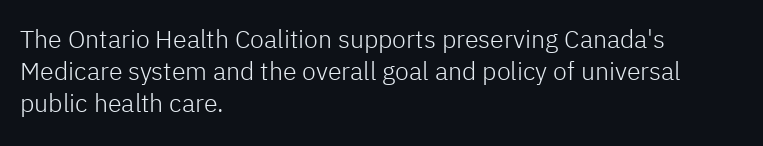
Q: Is the text bold? A: No.
Q: Is the text italic (slanted)? A: No, it is upright.
Q: Is the text underlined? A: No.
Q: How is the paragraph aligned? A: Left-aligned.
Q: Is the spacing between letters normal or unusually wide? A: Normal.
Q: Is the spacing between lines tight, normal or loose? A: Normal.
